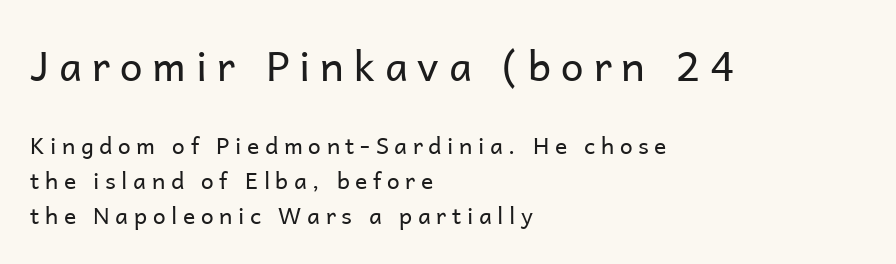
The image shows 41 px regular-weight sans-serif type, upright; set left-aligned, normal line spacing (1.52x), unusually wide letter spacing (+0.24 em), not underlined; the first (top) block is 1.78x larger; low stroke contrast and a medium x-height.
